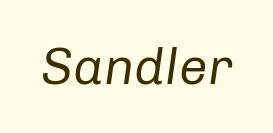
{"italic": "yes", "lean": "right", "slant_degrees": 8, "bold": "no", "weight": "regular", "width": "normal", "stroke_contrast": "low", "x_height": "medium", "monospaced": "no", "underline": "no", "letter_spacing": "normal", "letter_spacing_em": 0.0, "glyph_px": 51}
